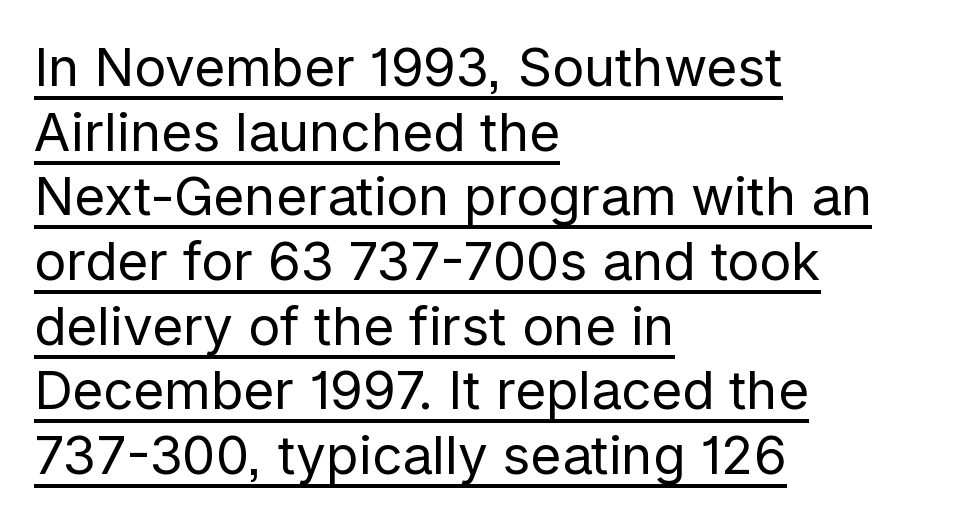
The image shows 53 px regular-weight sans-serif type, upright; set left-aligned, line spacing 1.22x, normal letter spacing, underlined; low stroke contrast and a medium x-height.
